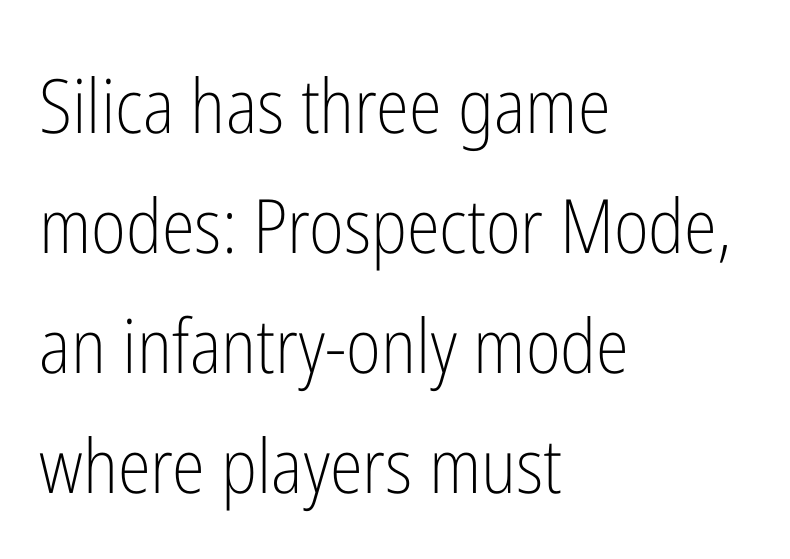
Q: Is the text bold? A: No.
Q: Is the text italic (slanted)? A: No, it is upright.
Q: Is the typeface a serif or a sans-serif typeface? A: Sans-serif.
Q: Is the text underlined? A: No.
Q: How is the paragraph aligned? A: Left-aligned.
Q: Is the spacing between letters normal or unusually wide? A: Normal.
Q: Is the spacing between lines tight, normal or loose? A: Normal.
Q: Width (condensed, normal, or wide)? A: Condensed.
Q: Stroke contrast? A: Low.
Q: x-height? A: Medium.
Q: Monospaced? A: No.
